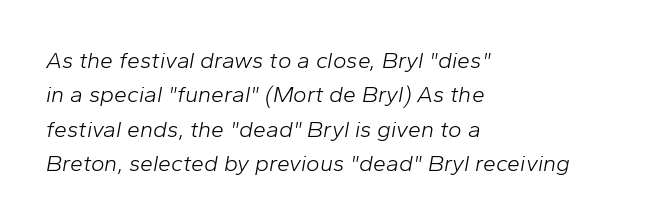
The rendering keeps characters at their native spacing. The block of text has a typical density, with ordinary space between rows. The face used here has a pronounced slope to its letters. The typesetting does not lean heavy: it is not bold. Each row of text sits above clean, open space. Line starts are locked; line ends wander.
